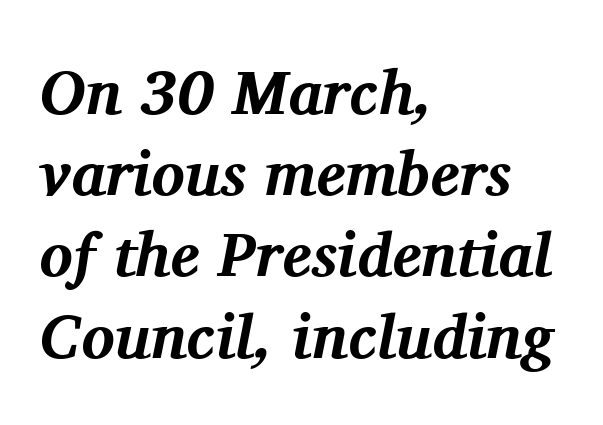
Q: Is the text bold? A: Yes.
Q: Is the text italic (slanted)? A: Yes, it leans right by about 11 degrees.
Q: Is the typeface a serif or a sans-serif typeface? A: Serif.
Q: Is the text underlined? A: No.
Q: How is the paragraph aligned? A: Left-aligned.
Q: Is the spacing between letters normal or unusually wide? A: Normal.
Q: Is the spacing between lines tight, normal or loose? A: Normal.
Q: Width (condensed, normal, or wide)? A: Normal.
Q: Stroke contrast? A: Medium.
Q: x-height? A: Medium.
Q: Monospaced? A: No.
